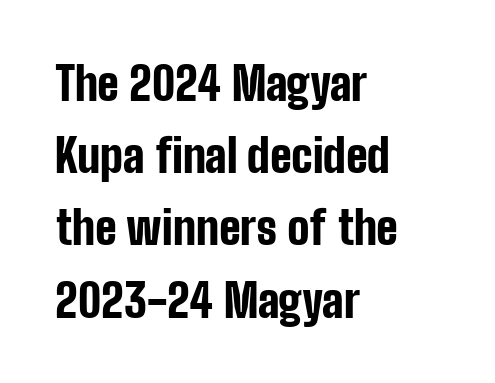
Is the block centered? No — it sits flush against the left margin. Rendered with straight, roman letterforms. In terms of letterform style, serifs are entirely absent. The specimen omits any rule beneath the text block's lines. Strong, thick strokes mark this as bold type.
